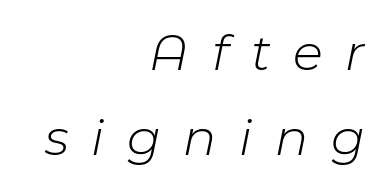
Q: Is the text bold? A: No.
Q: Is the text italic (slanted)? A: Yes, it leans right by about 11 degrees.
Q: Is the text underlined? A: No.
Q: How is the paragraph aligned? A: Right-aligned.
Q: Is the spacing between letters normal or unusually wide? A: Unusually wide.
Q: Is the spacing between lines tight, normal or loose? A: Normal.
Q: Width (condensed, normal, or wide)? A: Normal.
Q: Stroke contrast? A: Low.
Q: x-height? A: Medium.
Q: Monospaced? A: No.
